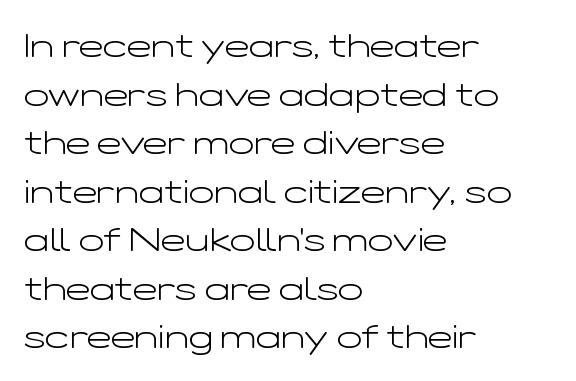
Q: Is the text bold? A: No.
Q: Is the text italic (slanted)? A: No, it is upright.
Q: Is the typeface a serif or a sans-serif typeface? A: Sans-serif.
Q: Is the text underlined? A: No.
Q: How is the paragraph aligned? A: Left-aligned.
Q: Is the spacing between letters normal or unusually wide? A: Normal.
Q: Is the spacing between lines tight, normal or loose? A: Normal.
Q: Width (condensed, normal, or wide)? A: Wide.
Q: Stroke contrast? A: Low.
Q: x-height? A: Medium.
Q: Monospaced? A: No.
